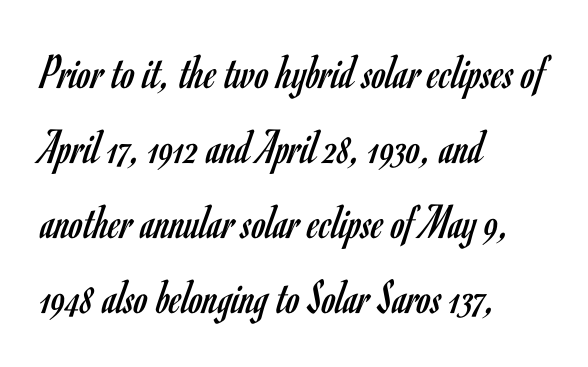
{"serif": "no", "bold": "no", "weight": "regular", "width": "condensed", "stroke_contrast": "low", "x_height": "small", "monospaced": "no", "underline": "no", "align": "left", "line_spacing": "normal", "line_spacing_ratio": 1.5, "letter_spacing": "normal", "letter_spacing_em": 0.0, "glyph_px": 50}
